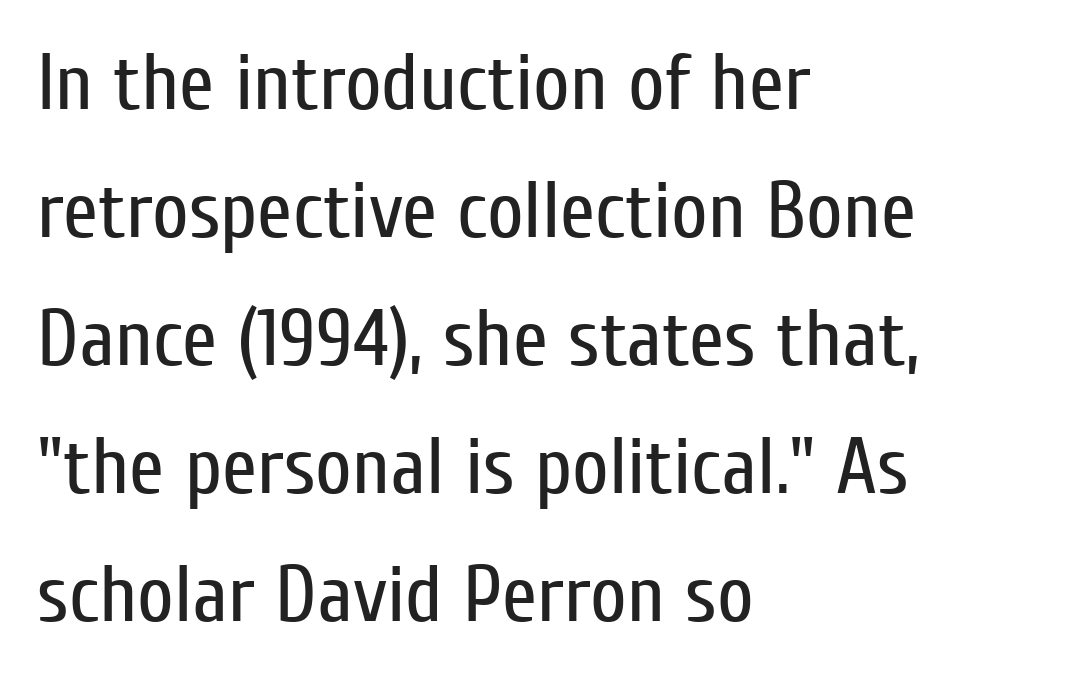
Q: Is the text bold? A: No.
Q: Is the text italic (slanted)? A: No, it is upright.
Q: Is the typeface a serif or a sans-serif typeface? A: Sans-serif.
Q: Is the text underlined? A: No.
Q: How is the paragraph aligned? A: Left-aligned.
Q: Is the spacing between letters normal or unusually wide? A: Normal.
Q: Is the spacing between lines tight, normal or loose? A: Normal.
Q: Width (condensed, normal, or wide)? A: Condensed.
Q: Stroke contrast? A: Low.
Q: x-height? A: Medium.
Q: Monospaced? A: No.
